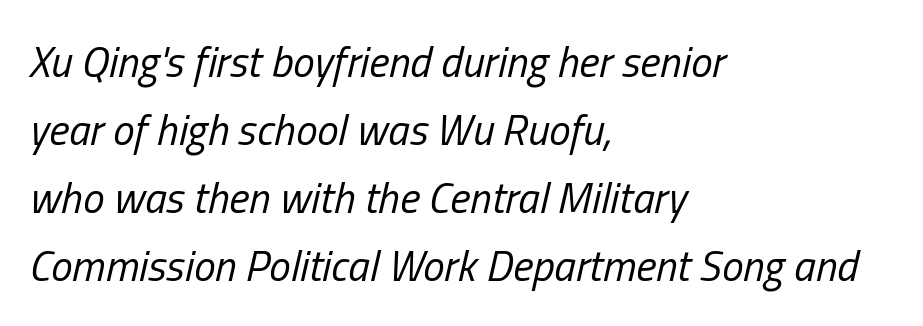
{"italic": "yes", "lean": "right", "slant_degrees": 13, "bold": "no", "weight": "regular", "width": "condensed", "stroke_contrast": "low", "x_height": "medium", "monospaced": "no", "underline": "no", "align": "left", "line_spacing": "normal", "line_spacing_ratio": 1.58, "letter_spacing": "normal", "letter_spacing_em": 0.0, "glyph_px": 43}
